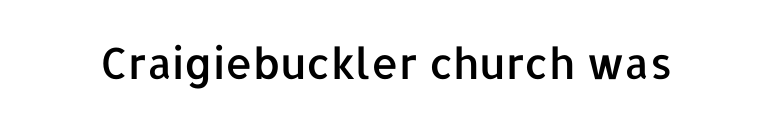
Plain, unruled lines of type. The font's upright variant was chosen for this text. I'd call this a sans setting — the letters go barefoot. Varying glyph widths throughout — classic text-font behaviour. How are the letters spaced? Ordinarily, with no added tracking.
